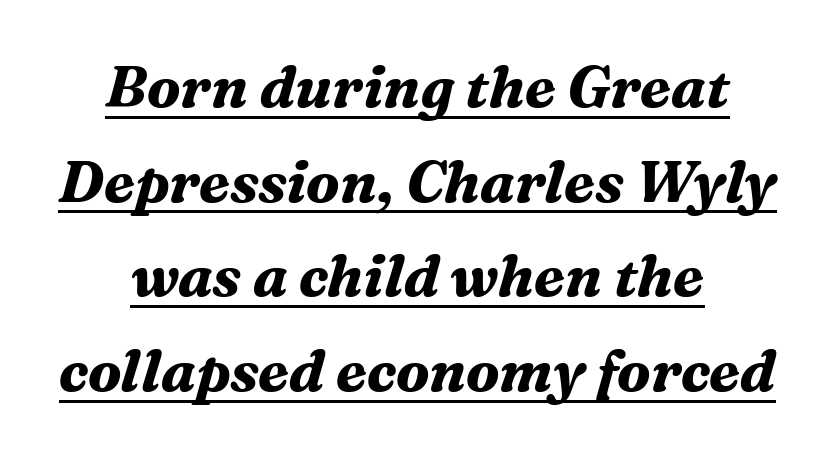
Q: Is the text bold? A: Yes.
Q: Is the text italic (slanted)? A: Yes, it leans right by about 16 degrees.
Q: Is the typeface a serif or a sans-serif typeface? A: Serif.
Q: Is the text underlined? A: Yes.
Q: How is the paragraph aligned? A: Centered.
Q: Is the spacing between letters normal or unusually wide? A: Normal.
Q: Is the spacing between lines tight, normal or loose? A: Normal.
Q: Width (condensed, normal, or wide)? A: Normal.
Q: Stroke contrast? A: Medium.
Q: x-height? A: Medium.
Q: Monospaced? A: No.
